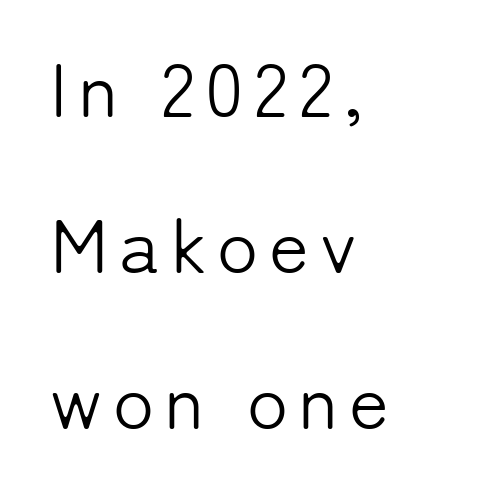
{"serif": "no", "italic": "no", "bold": "no", "weight": "light", "width": "normal", "stroke_contrast": "low", "x_height": "medium", "monospaced": "no", "underline": "no", "align": "left", "line_spacing": "loose", "line_spacing_ratio": 2.05, "glyph_px": 76}
